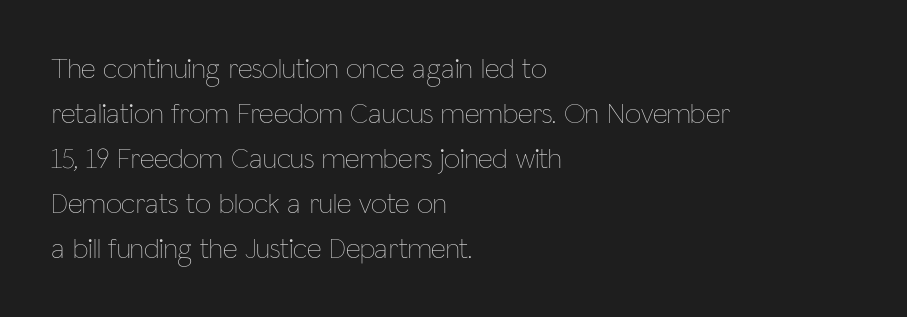
Q: Is the text bold? A: No.
Q: Is the text italic (slanted)? A: No, it is upright.
Q: Is the text underlined? A: No.
Q: How is the paragraph aligned? A: Left-aligned.
Q: Is the spacing between letters normal or unusually wide? A: Normal.
Q: Is the spacing between lines tight, normal or loose? A: Normal.
Q: Width (condensed, normal, or wide)? A: Condensed.
Q: Stroke contrast? A: Low.
Q: x-height? A: Medium.
Q: Monospaced? A: No.
